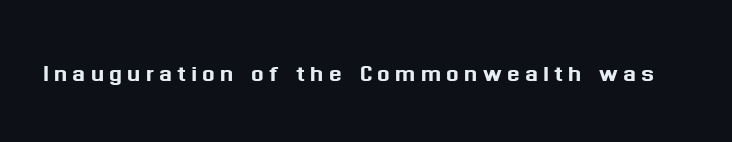
{"serif": "no", "italic": "no", "width": "normal", "stroke_contrast": "medium", "x_height": "medium", "monospaced": "no", "underline": "no", "glyph_px": 30}
